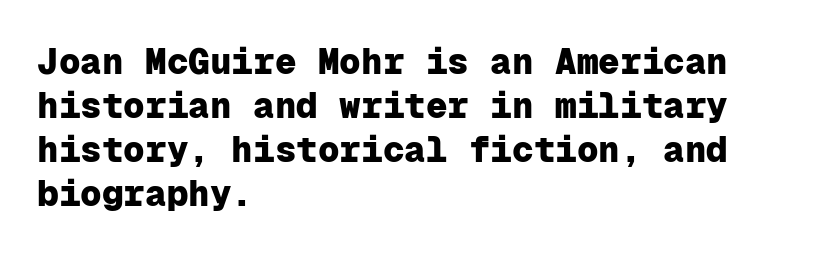
The image shows 36 px heavy sans-serif type, upright, monospaced; set left-aligned, line spacing 1.22x, normal letter spacing, not underlined; low stroke contrast and a medium x-height.
